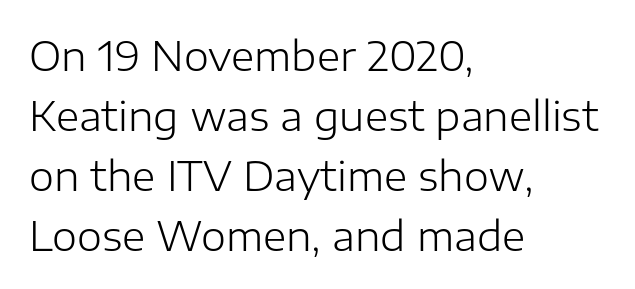
The image shows 40 px light sans-serif type, upright; set left-aligned, normal line spacing (1.5x), normal letter spacing, not underlined; low stroke contrast and a medium x-height.
